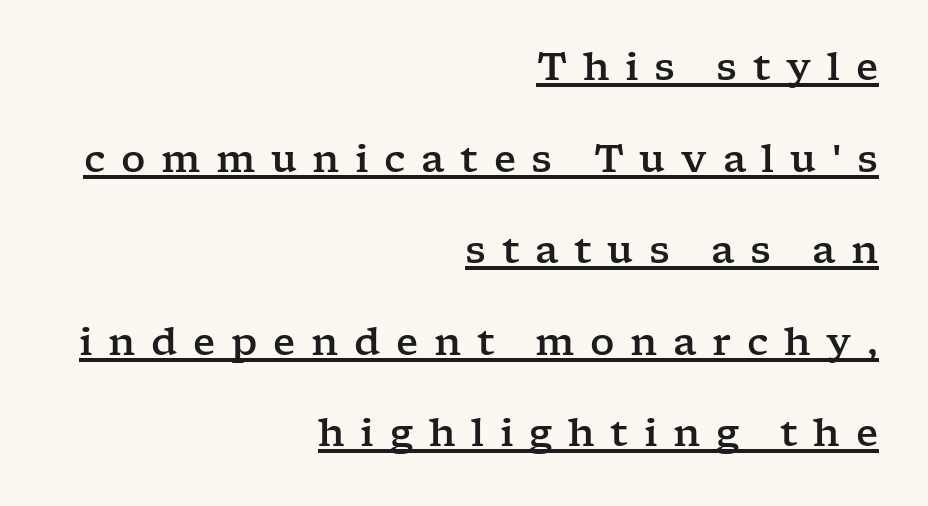
Baseline-to-baseline distance is far greater than the letter height. The rendered words wear a rule along their underside. The rendering uses natural spacing where letterforms have individual widths. The letterforms stand isolated, each surrounded by extra space. Every row of glyphs terminates at an identical x-position on the right.
